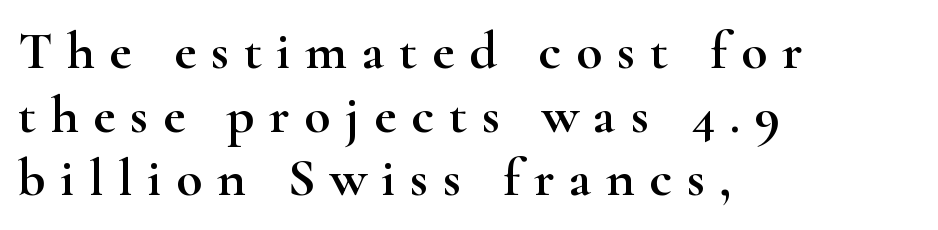
The image shows 54 px wide serif type, upright; set left-aligned, line spacing 1.18x, unusually wide letter spacing (+0.27 em), not underlined; high stroke contrast and a small x-height.
